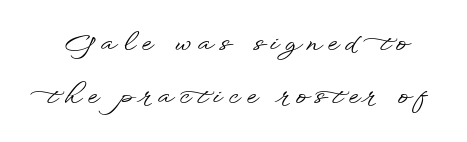
The words here are not underlined. What's the leading like? Stretched, with rows far apart. Display-style spreading of the glyphs; the letterfit is very open.
